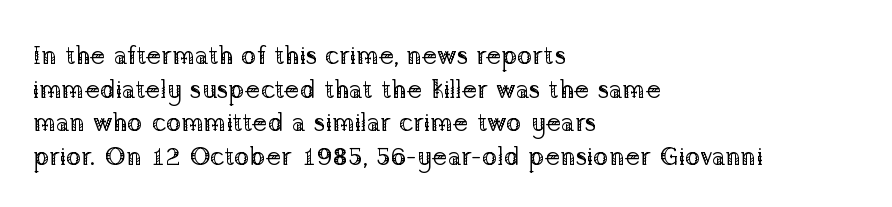
Q: Is the text bold? A: No.
Q: Is the text italic (slanted)? A: No, it is upright.
Q: Is the text underlined? A: No.
Q: How is the paragraph aligned? A: Left-aligned.
Q: Is the spacing between letters normal or unusually wide? A: Normal.
Q: Is the spacing between lines tight, normal or loose? A: Normal.
